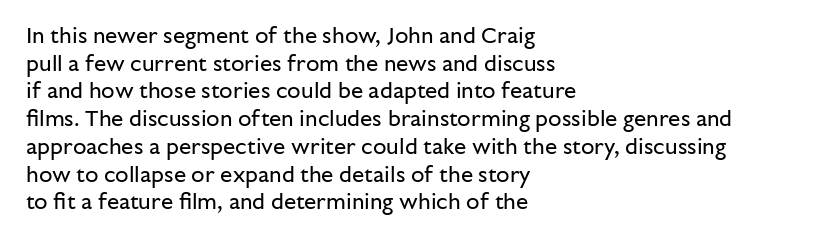
Q: Is the text bold? A: No.
Q: Is the text italic (slanted)? A: No, it is upright.
Q: Is the text underlined? A: No.
Q: How is the paragraph aligned? A: Left-aligned.
Q: Is the spacing between letters normal or unusually wide? A: Normal.
Q: Is the spacing between lines tight, normal or loose? A: Normal.
